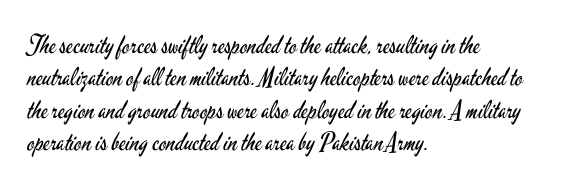
Q: Is the text bold? A: No.
Q: Is the text italic (slanted)? A: Yes.
Q: Is the text underlined? A: No.
Q: How is the paragraph aligned? A: Left-aligned.
Q: Is the spacing between letters normal or unusually wide? A: Normal.
Q: Is the spacing between lines tight, normal or loose? A: Normal.
